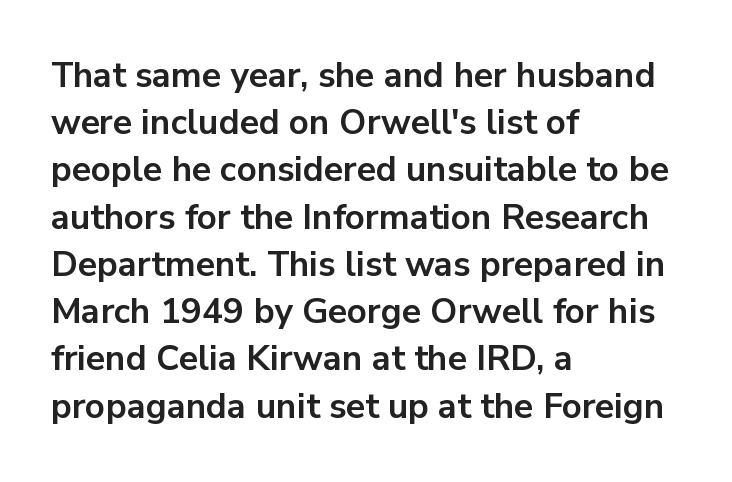
{"serif": "no", "italic": "no", "bold": "yes", "weight": "bold", "width": "normal", "stroke_contrast": "low", "x_height": "medium", "monospaced": "no", "underline": "no", "align": "left", "line_spacing": "normal", "line_spacing_ratio": 1.35, "letter_spacing": "normal", "letter_spacing_em": 0.0, "glyph_px": 35}
